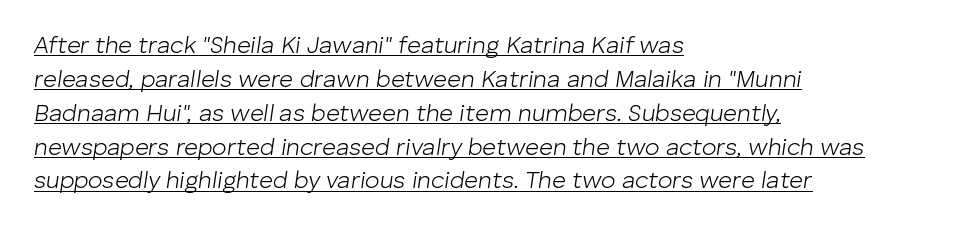
Beneath each row of characters lies a ruled line. The passage shown leans; its letterforms are oblique. The ragged edge is on the right, which tells us the setting is flush left. Summary of vertical rhythm: regular, with standard interline spacing.
